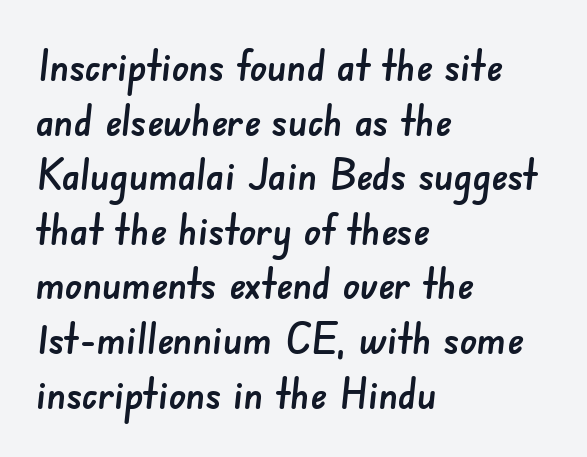
{"serif": "no", "width": "normal", "stroke_contrast": "low", "x_height": "small", "monospaced": "no", "underline": "no", "align": "left", "line_spacing": "normal", "line_spacing_ratio": 1.27, "letter_spacing": "normal", "letter_spacing_em": 0.0, "glyph_px": 43}
